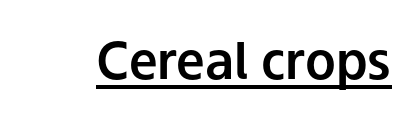
The image shows 51 px sans-serif type, upright; set normal letter spacing, underlined; low stroke contrast and a medium x-height.
